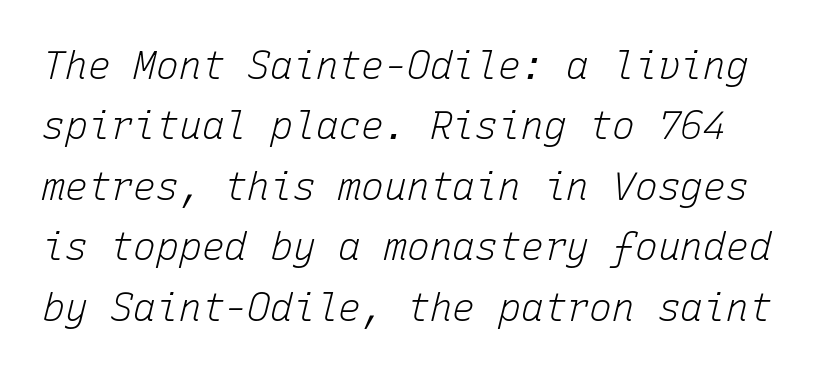
Each new line begins a customary step beneath the previous one. This sample has the even, mechanical cadence of fixed-width lettering. No chunkiness to these letters — they're not bold. Only glyphs here, with clear space below each row. Italic: yes, the glyphs are oblique. The horizontal fit of the characters is conventional and even.
